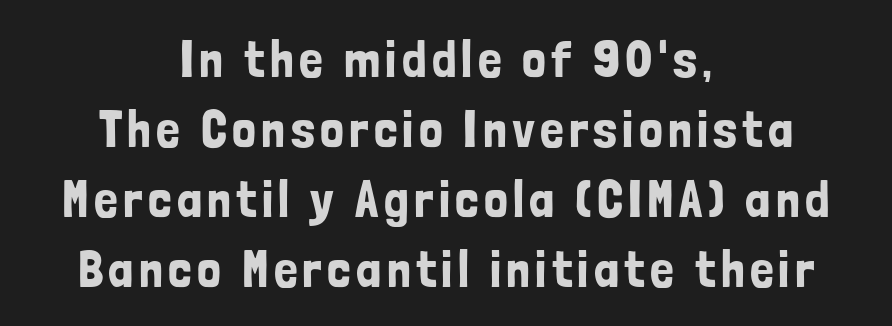
{"serif": "no", "italic": "no", "width": "condensed", "stroke_contrast": "low", "x_height": "medium", "monospaced": "no", "underline": "no", "align": "center", "line_spacing": "normal", "line_spacing_ratio": 1.32, "glyph_px": 53}
